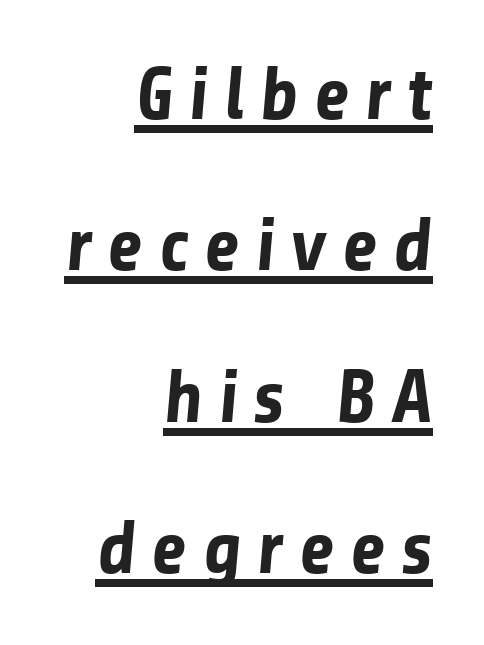
The image shows 75 px bold sans-serif type; set right-aligned, loose line spacing (2.02x), unusually wide letter spacing (+0.2 em), underlined; low stroke contrast and a medium x-height.
